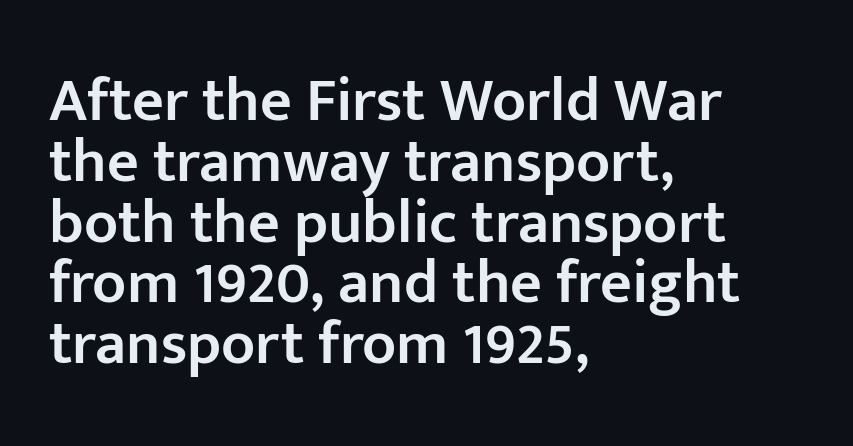
The image shows 62 px semibold sans-serif type, upright; set left-aligned, tight line spacing (0.98x), normal letter spacing, not underlined; low stroke contrast and a medium x-height.
